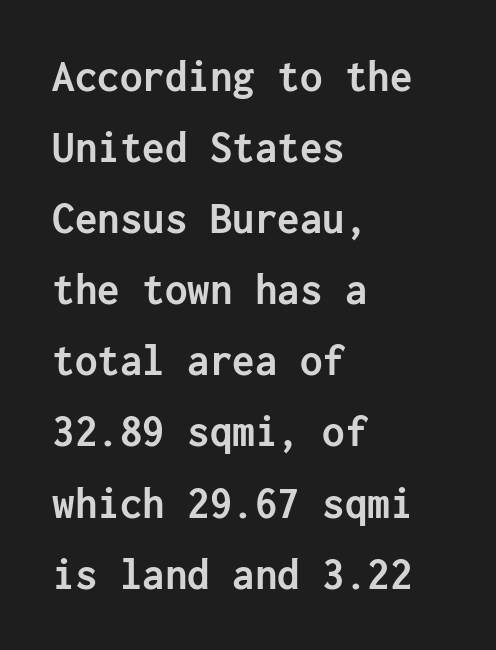
Q: Is the text bold? A: Yes.
Q: Is the text italic (slanted)? A: No, it is upright.
Q: Is the typeface a serif or a sans-serif typeface? A: Sans-serif.
Q: Is the text underlined? A: No.
Q: How is the paragraph aligned? A: Left-aligned.
Q: Is the spacing between letters normal or unusually wide? A: Normal.
Q: Is the spacing between lines tight, normal or loose? A: Normal.
Q: Width (condensed, normal, or wide)? A: Normal.
Q: Stroke contrast? A: Low.
Q: x-height? A: Medium.
